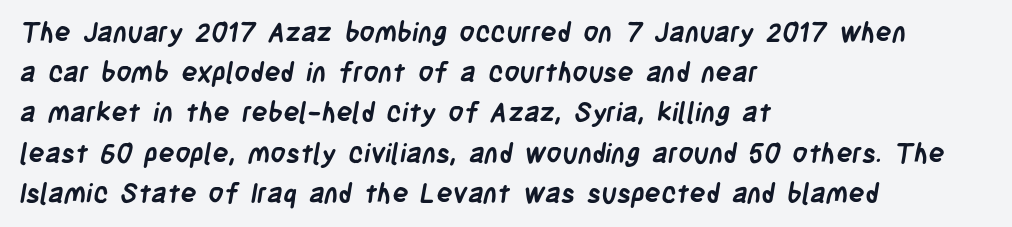
Q: Is the text bold? A: Yes.
Q: Is the text underlined? A: No.
Q: How is the paragraph aligned? A: Left-aligned.
Q: Is the spacing between letters normal or unusually wide? A: Normal.
Q: Is the spacing between lines tight, normal or loose? A: Normal.
